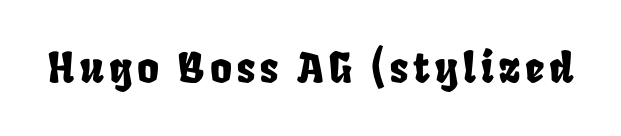
Spacing verdict: proportional, widths tailored to each character. The words here are not underlined.
